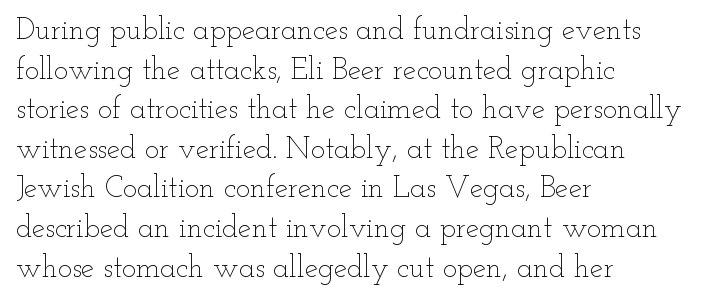
The image shows 30 px thin, wide type, upright; set left-aligned, normal line spacing (1.32x), normal letter spacing, not underlined; low stroke contrast and a small x-height.
